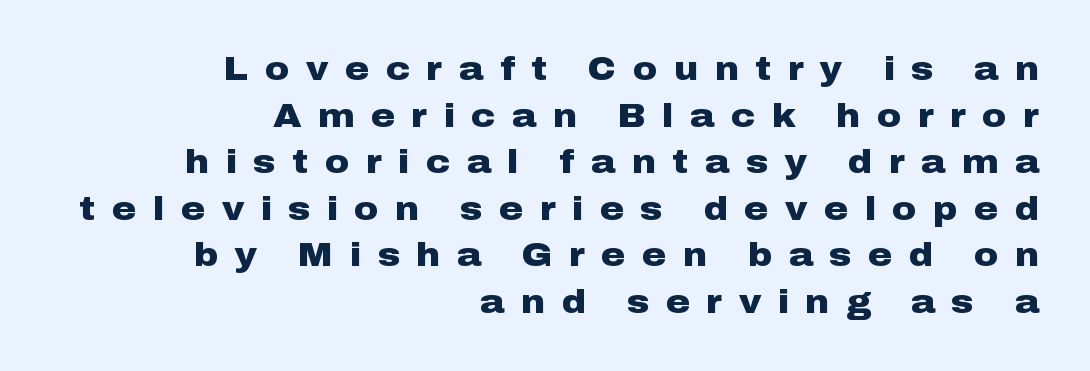
Q: Is the text bold? A: Yes.
Q: Is the text italic (slanted)? A: No, it is upright.
Q: Is the typeface a serif or a sans-serif typeface? A: Sans-serif.
Q: Is the text underlined? A: No.
Q: How is the paragraph aligned? A: Right-aligned.
Q: Is the spacing between letters normal or unusually wide? A: Unusually wide.
Q: Is the spacing between lines tight, normal or loose? A: Normal.
Q: Width (condensed, normal, or wide)? A: Wide.
Q: Stroke contrast? A: Low.
Q: x-height? A: Medium.
Q: Monospaced? A: No.
